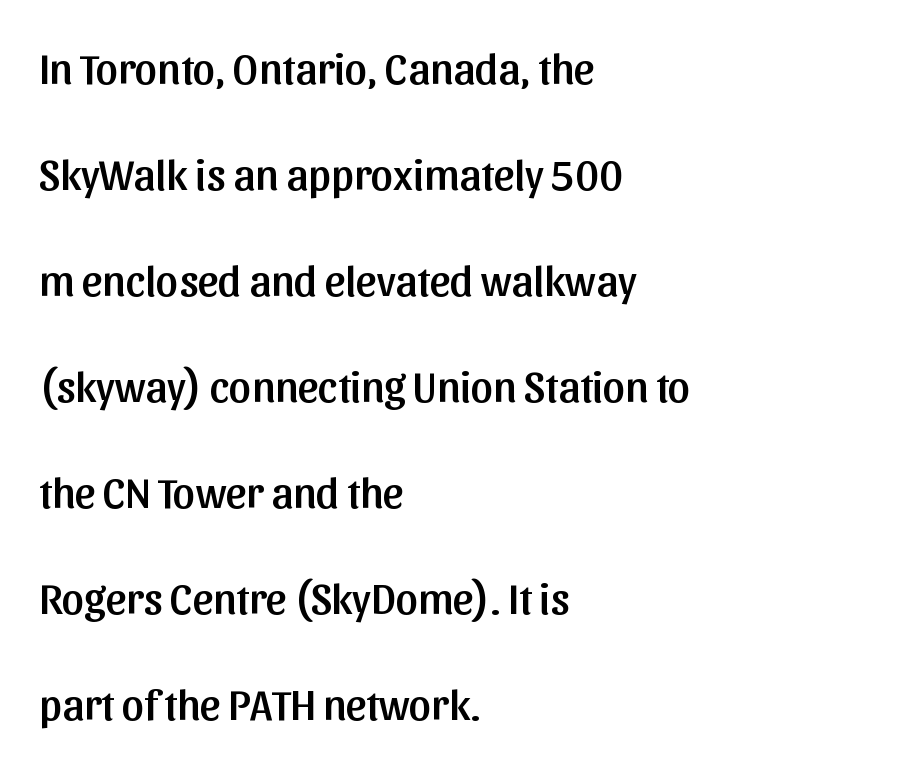
The image shows 44 px sans-serif type, upright; set left-aligned, loose line spacing (2.41x), normal letter spacing, not underlined; low stroke contrast and a medium x-height.
